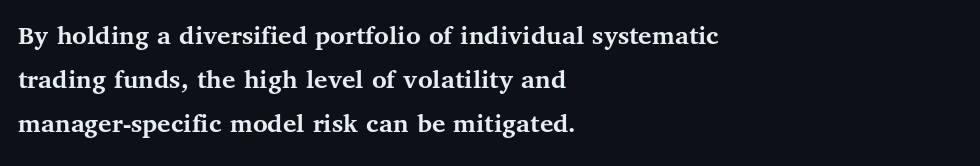
The image shows 28 px semibold serif type, upright; set left-aligned, normal line spacing (1.58x), normal letter spacing, not underlined; medium stroke contrast and a medium x-height.
